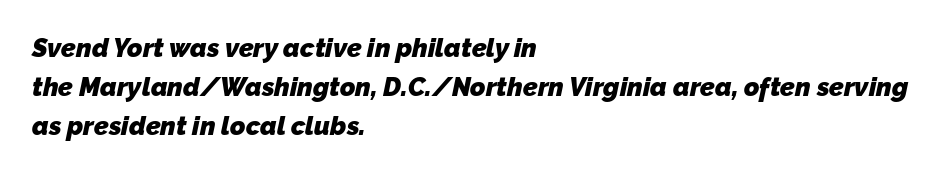
Q: Is the text bold? A: Yes.
Q: Is the text underlined? A: No.
Q: How is the paragraph aligned? A: Left-aligned.
Q: Is the spacing between letters normal or unusually wide? A: Normal.
Q: Is the spacing between lines tight, normal or loose? A: Normal.
